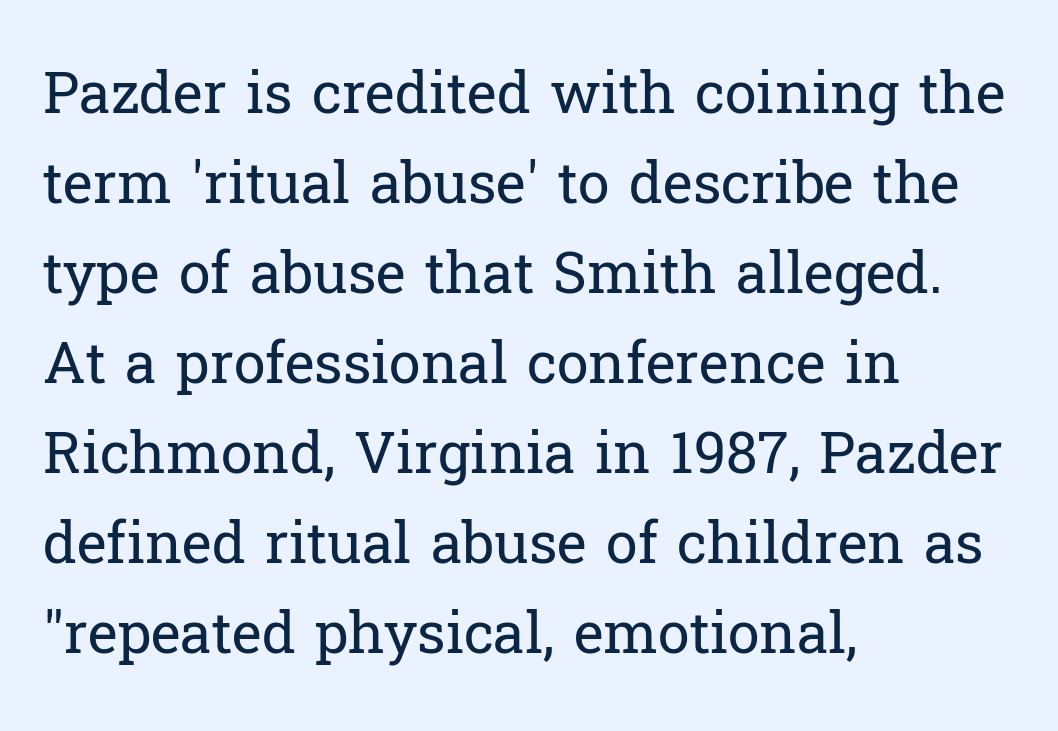
The image shows 57 px regular-weight serif type, upright; set left-aligned, normal line spacing (1.58x), normal letter spacing, not underlined; low stroke contrast and a medium x-height.
